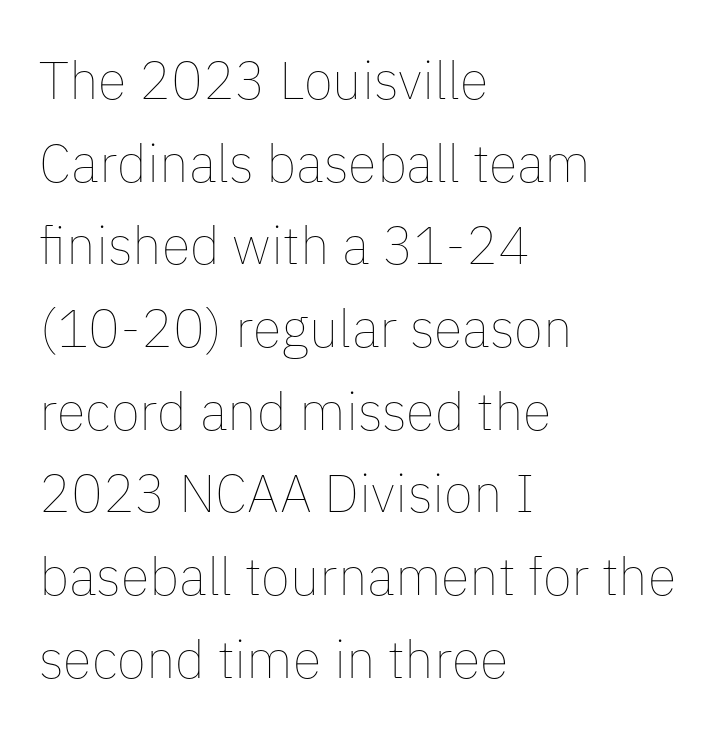
Q: Is the text bold? A: No.
Q: Is the text italic (slanted)? A: No, it is upright.
Q: Is the text underlined? A: No.
Q: How is the paragraph aligned? A: Left-aligned.
Q: Is the spacing between letters normal or unusually wide? A: Normal.
Q: Is the spacing between lines tight, normal or loose? A: Normal.
Q: Width (condensed, normal, or wide)? A: Normal.
Q: Stroke contrast? A: Low.
Q: x-height? A: Medium.
Q: Monospaced? A: No.
